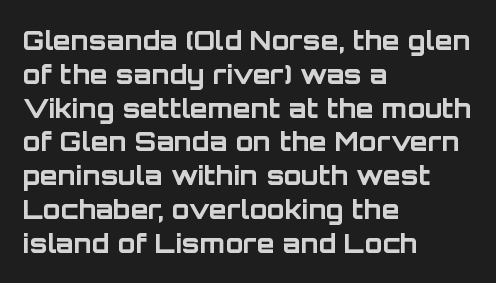
{"italic": "no", "bold": "yes", "underline": "no", "align": "left", "line_spacing": "normal", "line_spacing_ratio": 1.3, "letter_spacing": "normal", "letter_spacing_em": 0.0, "glyph_px": 26}
